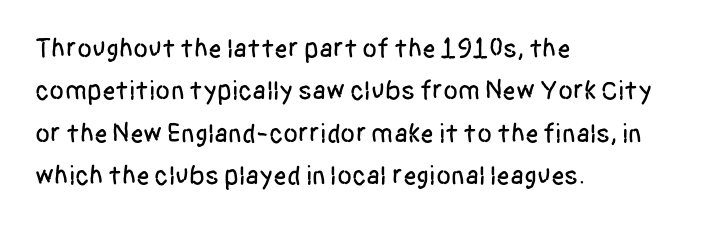
Successive baselines arrive at the customary interval. Tall strokes in this sample are plumb rather than angled. Where is the straight margin? On the left. Lines of text with bare space underneath. Each word holds together tightly as a unit, with standard inter-letter gaps.
